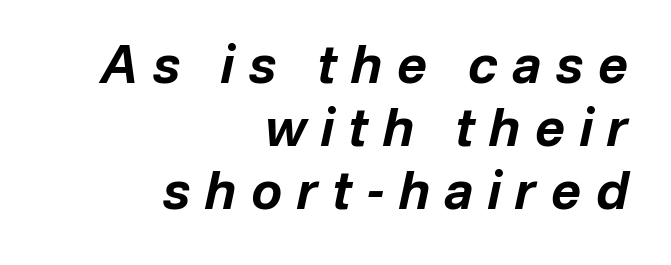
{"italic": "yes", "lean": "right", "slant_degrees": 12, "bold": "yes", "weight": "bold", "width": "normal", "stroke_contrast": "low", "x_height": "medium", "monospaced": "no", "underline": "no", "align": "right", "line_spacing_ratio": 1.24, "letter_spacing": "wide", "letter_spacing_em": 0.29, "glyph_px": 51}
